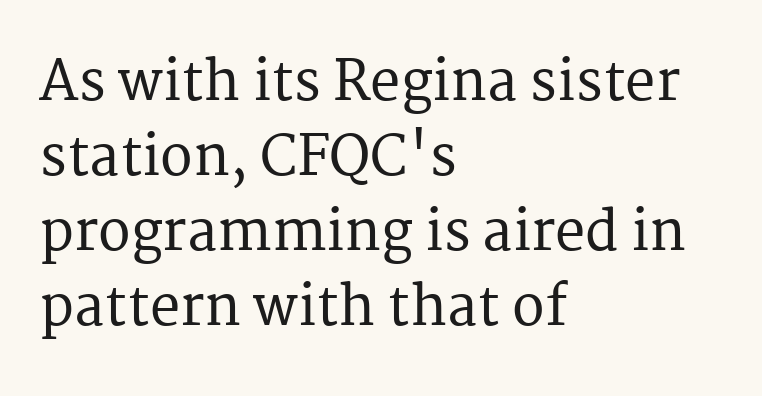
The typography opts for an upright posture over an oblique one. Reading down the block, your eye returns to a fixed left position each line. Only glyphs here, with clear space below each row. If you measured baseline to baseline, you'd find a middling distance. Spacing verdict: proportional, widths tailored to each character. Tracking here is standard; glyphs follow each other at the usual distance.
